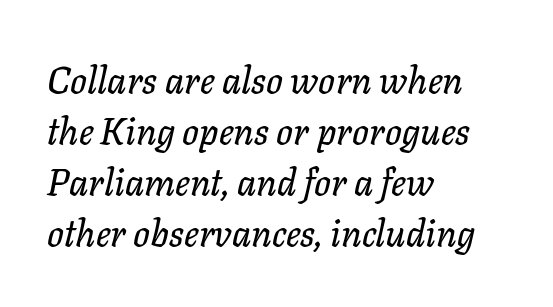
{"italic": "yes", "lean": "right", "slant_degrees": 11, "width": "normal", "stroke_contrast": "low", "x_height": "medium", "monospaced": "no", "underline": "no", "align": "left", "line_spacing": "normal", "line_spacing_ratio": 1.38, "letter_spacing": "normal", "letter_spacing_em": 0.0, "glyph_px": 37}
